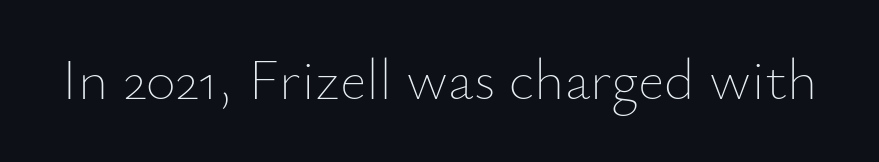
The weight tops out at a normal text grade. Every character sits straight up, as roman type does. Spacing verdict: proportional, widths tailored to each character. A bare baseline throughout the passage. The face used here is rendered with its standard letterfit.
